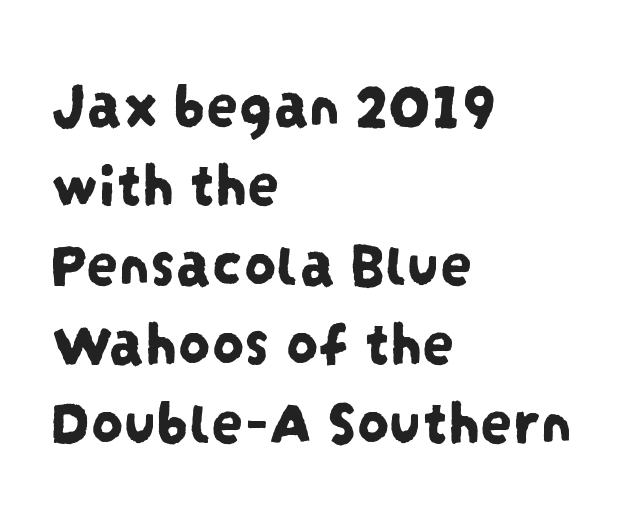
The image shows 64 px condensed sans-serif type; set left-aligned, line spacing 1.24x, normal letter spacing, not underlined; low stroke contrast and a large x-height.
